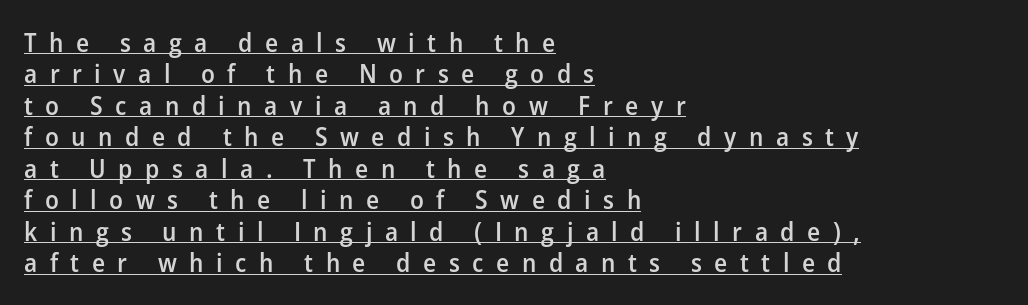
{"italic": "no", "bold": "semi", "underline": "yes", "align": "left", "line_spacing_ratio": 1.21, "letter_spacing": "wide", "letter_spacing_em": 0.48, "glyph_px": 26}
